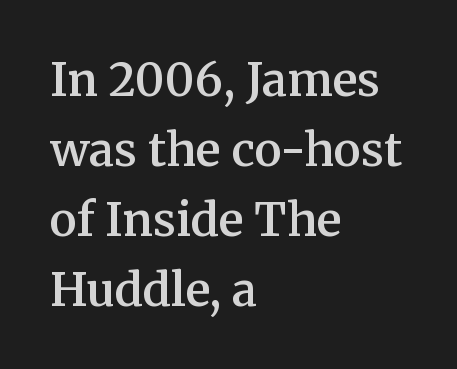
{"serif": "yes", "italic": "no", "bold": "semi", "weight": "semibold", "width": "normal", "stroke_contrast": "medium", "x_height": "medium", "monospaced": "no", "underline": "no", "align": "left", "line_spacing": "normal", "line_spacing_ratio": 1.52, "letter_spacing": "normal", "letter_spacing_em": 0.0, "glyph_px": 46}
